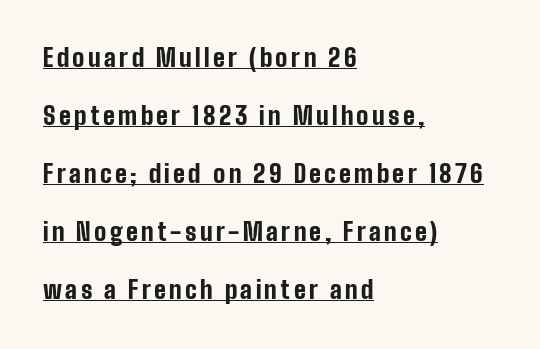
{"italic": "no", "bold": "yes", "underline": "yes", "align": "left", "line_spacing": "loose", "line_spacing_ratio": 2.42, "glyph_px": 24}
